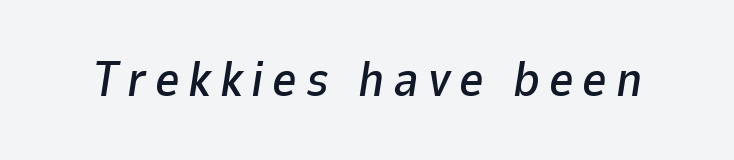
Quick note: italic. Is this a fixed-width face? No — the glyphs have proportional, varying widths. Has an underline been added? It has not.
